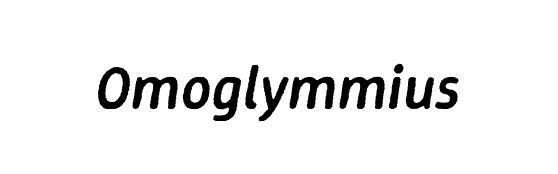
Q: Is the text bold? A: Semi-bold.
Q: Is the text italic (slanted)? A: Yes, it leans right by about 9 degrees.
Q: Is the text underlined? A: No.
Q: Is the spacing between letters normal or unusually wide? A: Normal.
Q: Width (condensed, normal, or wide)? A: Normal.
Q: Stroke contrast? A: Low.
Q: x-height? A: Medium.
Q: Monospaced? A: No.
